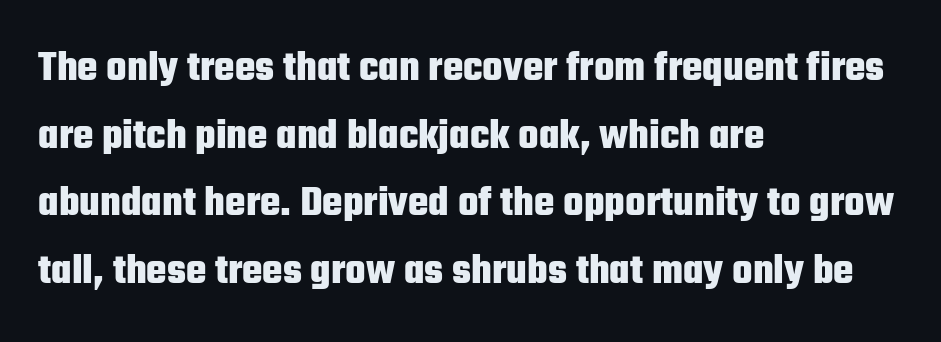
{"serif": "no", "italic": "no", "bold": "yes", "weight": "heavy", "width": "condensed", "stroke_contrast": "low", "x_height": "medium", "monospaced": "no", "underline": "no", "align": "left", "line_spacing": "normal", "line_spacing_ratio": 1.57, "letter_spacing": "normal", "letter_spacing_em": 0.0, "glyph_px": 43}
